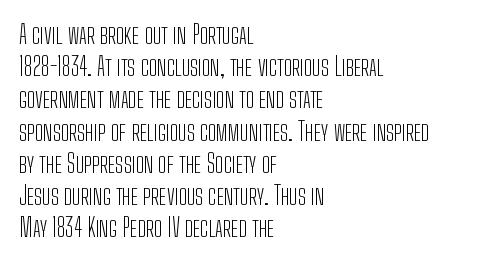
Q: Is the text bold? A: No.
Q: Is the text italic (slanted)? A: No, it is upright.
Q: Is the text underlined? A: No.
Q: How is the paragraph aligned? A: Left-aligned.
Q: Is the spacing between letters normal or unusually wide? A: Normal.
Q: Is the spacing between lines tight, normal or loose? A: Normal.
